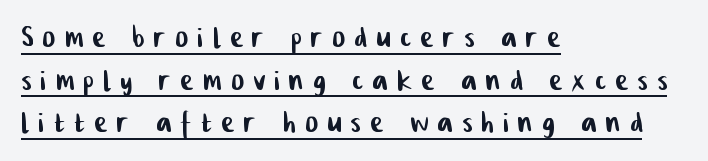
{"serif": "no", "width": "condensed", "stroke_contrast": "low", "x_height": "medium", "monospaced": "no", "underline": "yes", "align": "left", "line_spacing": "tight", "line_spacing_ratio": 1.12, "letter_spacing": "wide", "letter_spacing_em": 0.26, "glyph_px": 38}
